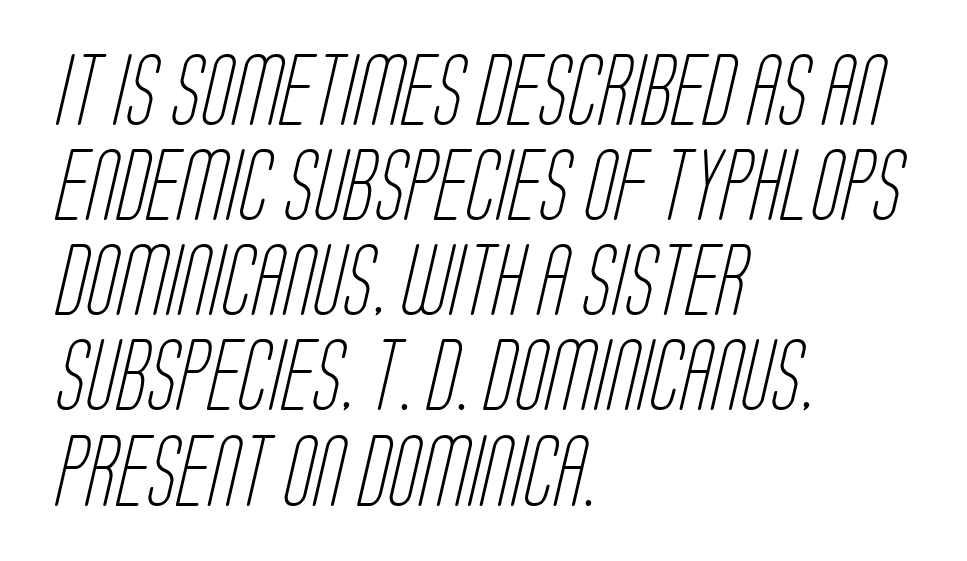
The image shows 71 px light, condensed sans-serif type; set left-aligned, normal line spacing (1.34x), normal letter spacing, not underlined; low stroke contrast and a large x-height.
